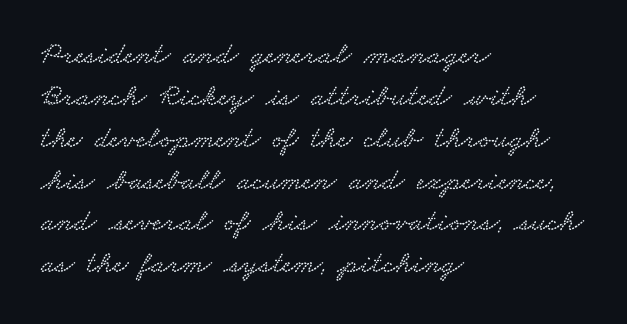
A clean baseline with only descenders dipping below it. The rendering uses natural spacing where letterforms have individual widths. In terms of leading, this rendering sits right in the middle. Examine the stroke ends and you'll spot serifs. What stands out about the letter spacing? Nothing — it is the standard amount. All the whitespace from short lines collects on the right.
